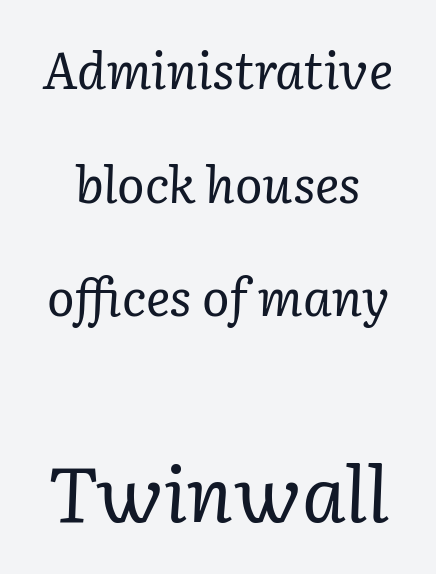
The image shows 77 px regular-weight serif type, italic (leaning right); set loose line spacing (2.23x), normal letter spacing, not underlined; the second (bottom) block is 1.51x larger; low stroke contrast and a medium x-height.
